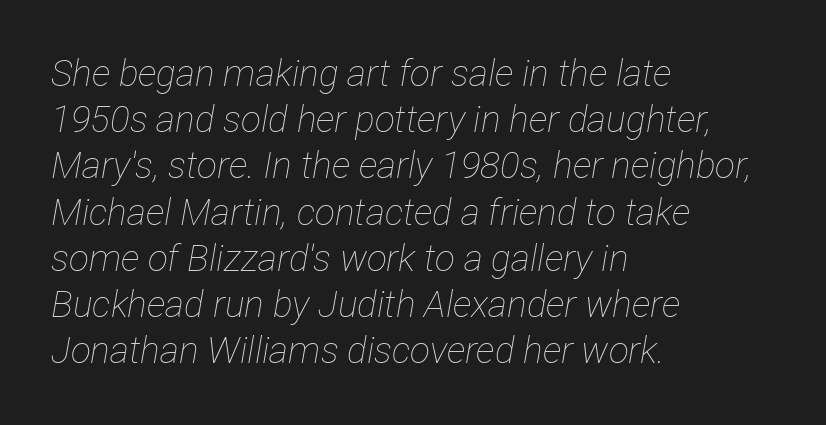
Notice how the passage keeps a crisp vertical edge on the left only. Underlining? Definitely not there. Character widths vary here, with narrow letters taking less room than wide ones. On a weight scale, this lands at 450 or below. Is there much room between lines? A standard amount, neither cramped nor airy. There's an unmistakable incline to the writing here.
